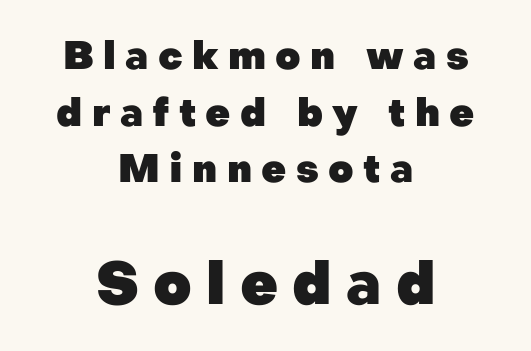
Q: Is the text bold? A: Yes.
Q: Is the text italic (slanted)? A: No, it is upright.
Q: Is the typeface a serif or a sans-serif typeface? A: Sans-serif.
Q: Is the text underlined? A: No.
Q: How is the paragraph aligned? A: Centered.
Q: Is the spacing between letters normal or unusually wide? A: Unusually wide.
Q: Is the spacing between lines tight, normal or loose? A: Normal.
Q: Which block of text is set in a larger size, the first (top) or the second (bottom)? A: The second (bottom) one.
Q: Width (condensed, normal, or wide)? A: Normal.
Q: Stroke contrast? A: Low.
Q: x-height? A: Medium.
Q: Monospaced? A: No.
